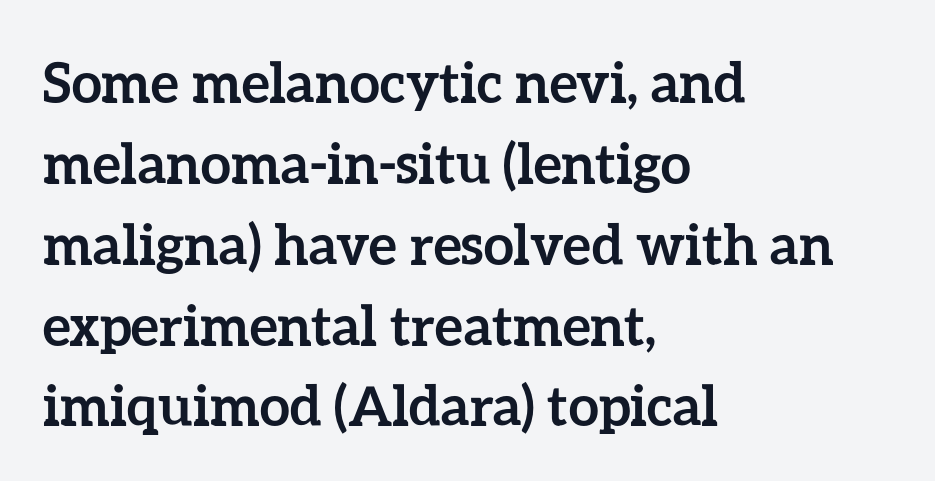
The image shows 55 px semibold type, upright; set left-aligned, normal line spacing (1.47x), normal letter spacing, not underlined; low stroke contrast and a medium x-height.
